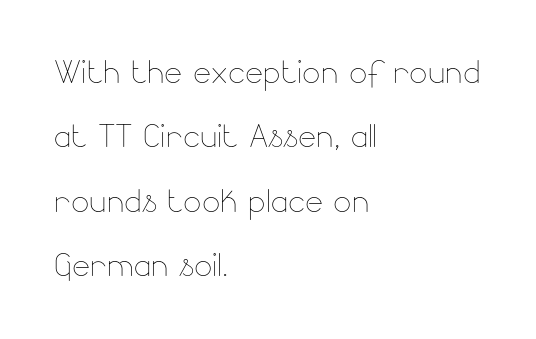
Q: Is the text bold? A: No.
Q: Is the text italic (slanted)? A: No, it is upright.
Q: Is the text underlined? A: No.
Q: How is the paragraph aligned? A: Left-aligned.
Q: Is the spacing between letters normal or unusually wide? A: Normal.
Q: Is the spacing between lines tight, normal or loose? A: Normal.
Q: Width (condensed, normal, or wide)? A: Normal.
Q: Stroke contrast? A: Low.
Q: x-height? A: Small.
Q: Monospaced? A: No.
